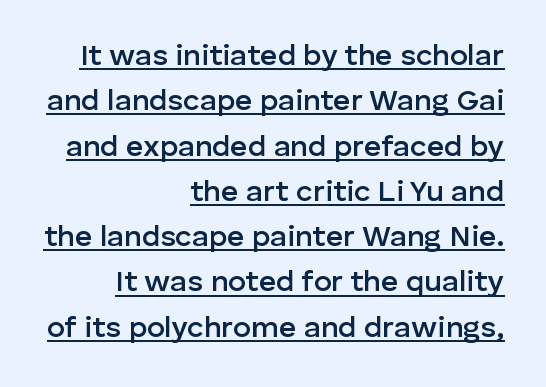
{"serif": "no", "italic": "no", "bold": "semi", "weight": "semibold", "width": "normal", "stroke_contrast": "low", "x_height": "medium", "monospaced": "no", "underline": "yes", "align": "right", "line_spacing": "normal", "line_spacing_ratio": 1.51, "letter_spacing": "normal", "letter_spacing_em": 0.0, "glyph_px": 30}
